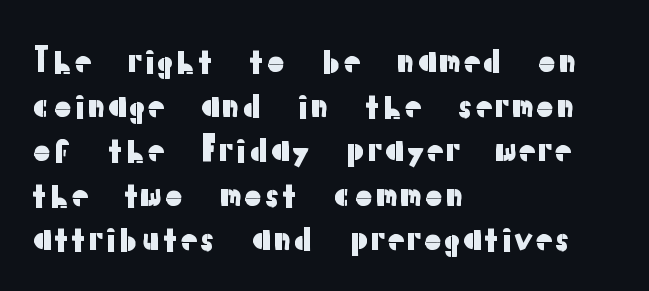
The passage shown is typeset with a sans-serif family. Character widths vary here, with narrow letters taking less room than wide ones. Vertically, the passage feels balanced, rows spaced as you'd expect. Between one letter and the next there's only the usual sliver of space. These lines stack with their left ends in a neat column. In terms of posture, this sample is upright.
